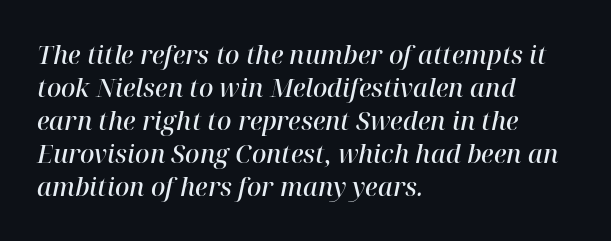
Q: Is the text bold? A: Semi-bold.
Q: Is the text italic (slanted)? A: Yes, it leans right by about 12 degrees.
Q: Is the text underlined? A: No.
Q: How is the paragraph aligned? A: Left-aligned.
Q: Is the spacing between letters normal or unusually wide? A: Normal.
Q: Is the spacing between lines tight, normal or loose? A: Normal.
